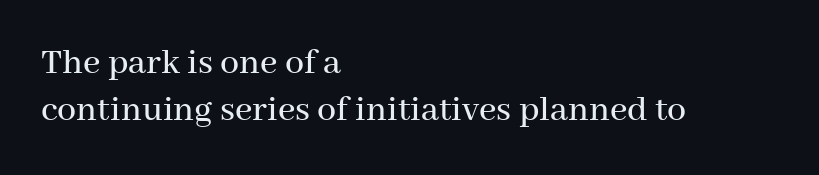
Observe the ordinary spacing: letters are neighbours, not strangers. Is this a fixed-width face? No — the glyphs have proportional, varying widths. Every character sits straight up, as roman type does. Horizontally, the lines are justified to the leading edge only. The specimen omits any rule beneath the text block's lines.
